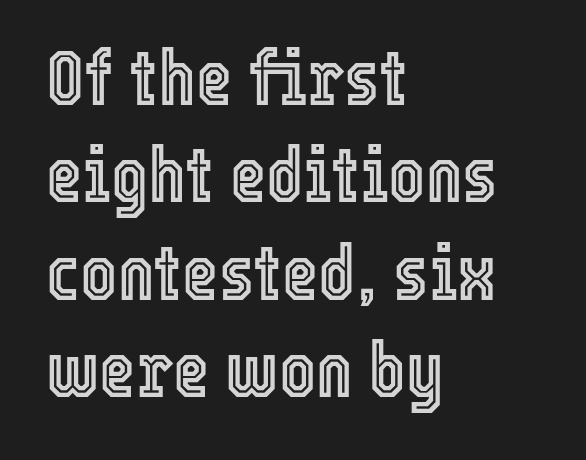
These lines keep a tight, regular rhythm from letter to letter. Horizontally, the lines are justified to the leading edge only. Glance below the letters and you will spot only blank space. Do the characters align in a grid? No, the font is proportional. If you measured baseline to baseline, you'd find a middling distance.
